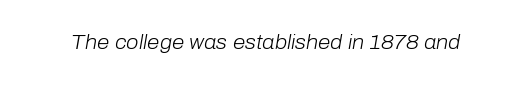
Looking at the ascenders, they clearly lean. The gaps between neighbouring characters are ordinary and unremarkable. Any mark beneath the type? The region is blank. This reads as an unemphasized weight, regular at the heaviest.
